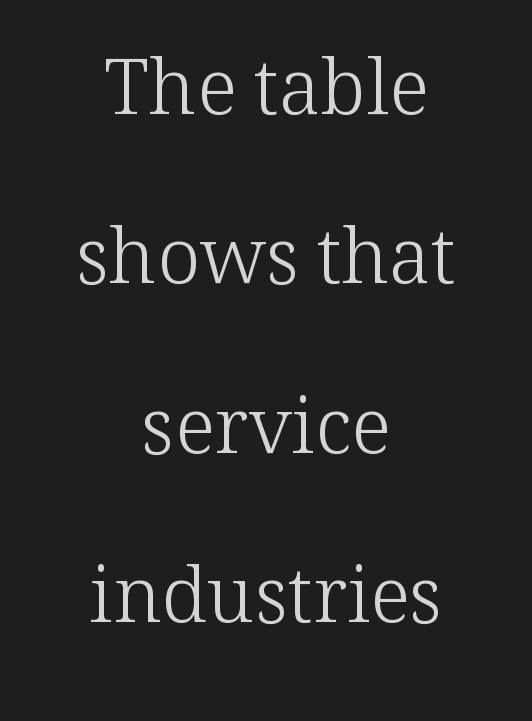
The image shows 77 px light serif type, upright; set centered, loose line spacing (2.2x), normal letter spacing, not underlined; low stroke contrast and a medium x-height.
